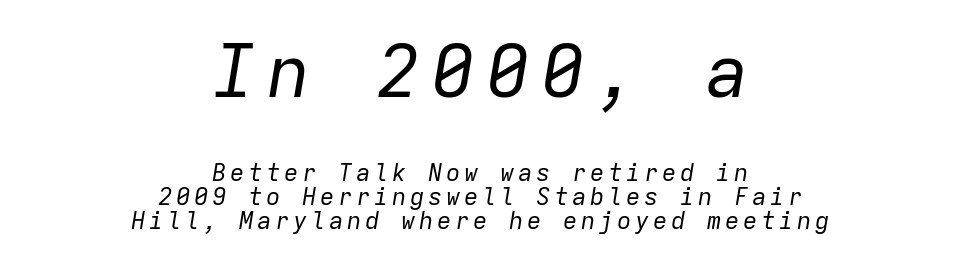
Q: Is the text bold? A: No.
Q: Is the text italic (slanted)? A: Yes, it leans right by about 9 degrees.
Q: Is the text underlined? A: No.
Q: How is the paragraph aligned? A: Centered.
Q: Is the spacing between lines tight, normal or loose? A: Tight.
Q: Which block of text is set in a larger size, the first (top) or the second (bottom)? A: The first (top) one.
Q: Width (condensed, normal, or wide)? A: Normal.
Q: Stroke contrast? A: Low.
Q: x-height? A: Medium.
Q: Monospaced? A: Yes.
